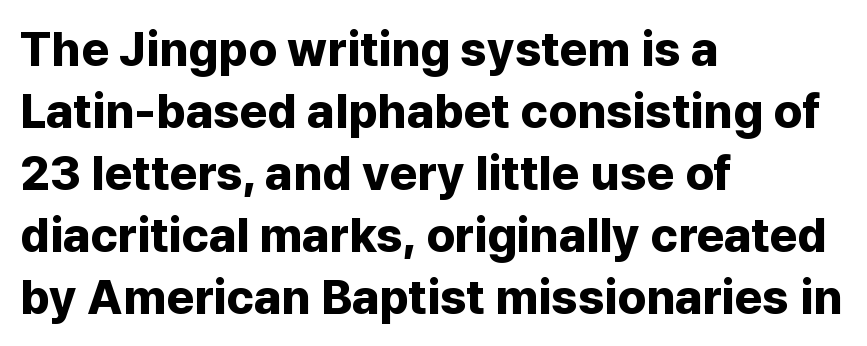
The image shows 48 px bold sans-serif type, upright; set left-aligned, normal line spacing (1.29x), normal letter spacing, not underlined; low stroke contrast and a medium x-height.
